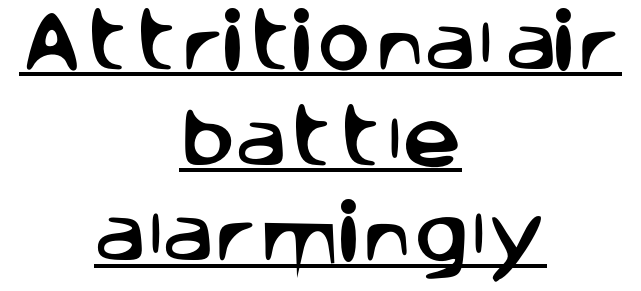
The image shows 66 px sans-serif type, upright; set centered, normal line spacing (1.45x), normal letter spacing, underlined; low stroke contrast and a large x-height.
